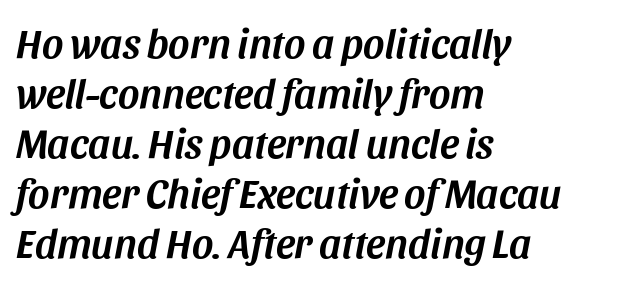
Q: Is the text italic (slanted)? A: Yes, it leans right by about 11 degrees.
Q: Is the text underlined? A: No.
Q: How is the paragraph aligned? A: Left-aligned.
Q: Is the spacing between letters normal or unusually wide? A: Normal.
Q: Width (condensed, normal, or wide)? A: Normal.
Q: Stroke contrast? A: Medium.
Q: x-height? A: Large.
Q: Monospaced? A: No.
